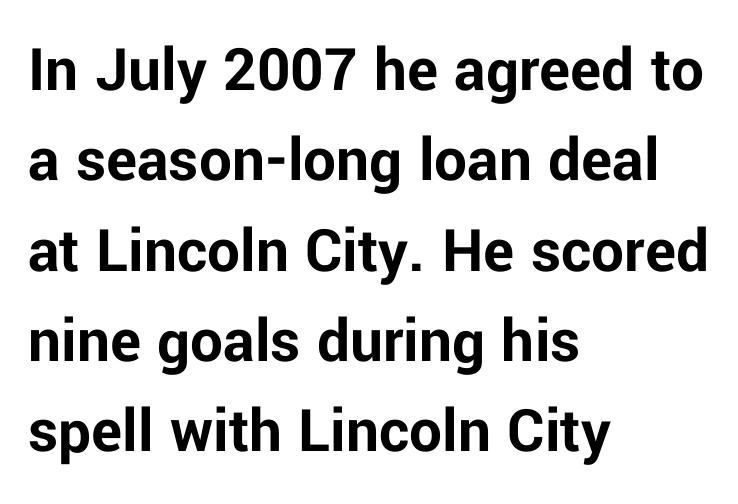
Q: Is the text bold? A: Yes.
Q: Is the text italic (slanted)? A: No, it is upright.
Q: Is the typeface a serif or a sans-serif typeface? A: Sans-serif.
Q: Is the text underlined? A: No.
Q: How is the paragraph aligned? A: Left-aligned.
Q: Is the spacing between letters normal or unusually wide? A: Normal.
Q: Is the spacing between lines tight, normal or loose? A: Normal.
Q: Width (condensed, normal, or wide)? A: Normal.
Q: Stroke contrast? A: Low.
Q: x-height? A: Medium.
Q: Monospaced? A: No.
